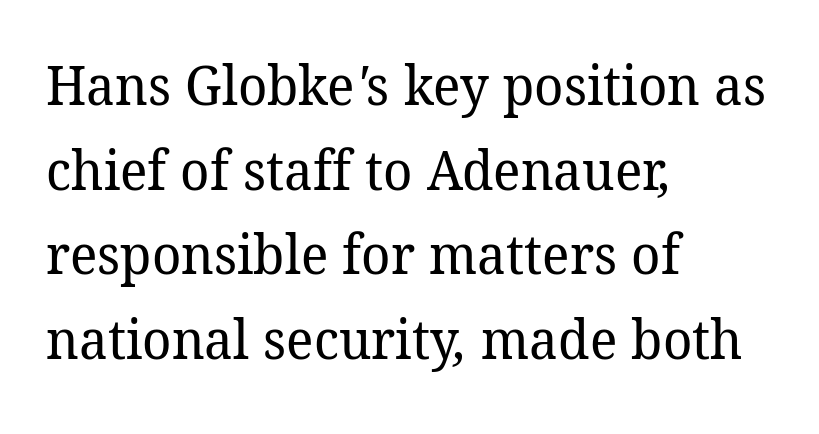
{"serif": "yes", "bold": "no", "weight": "regular", "width": "normal", "stroke_contrast": "low", "x_height": "medium", "monospaced": "no", "underline": "no", "align": "left", "line_spacing": "normal", "line_spacing_ratio": 1.54, "letter_spacing": "normal", "letter_spacing_em": 0.0, "glyph_px": 55}
